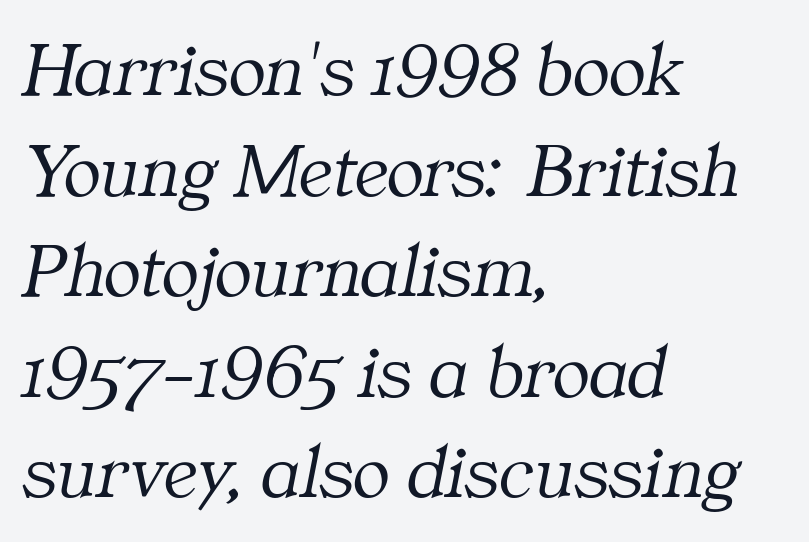
The image shows 78 px light serif type, italic (leaning right); set left-aligned, normal line spacing (1.29x), normal letter spacing, not underlined; medium stroke contrast and a medium x-height.
